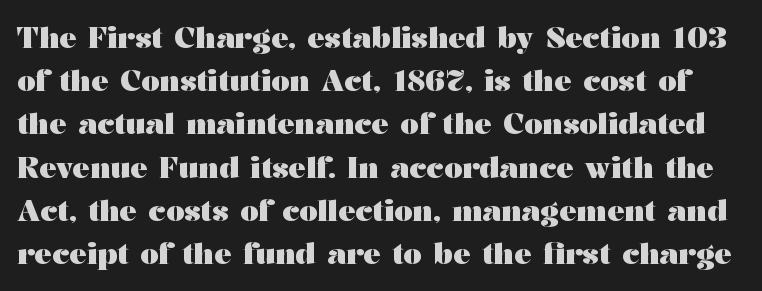
This block has exactly the height ordinary leading produces. No extra tracking has been applied to these lines. The lettering holds an erect, upright posture throughout. Is this a fixed-width face? No — the glyphs have proportional, varying widths.
